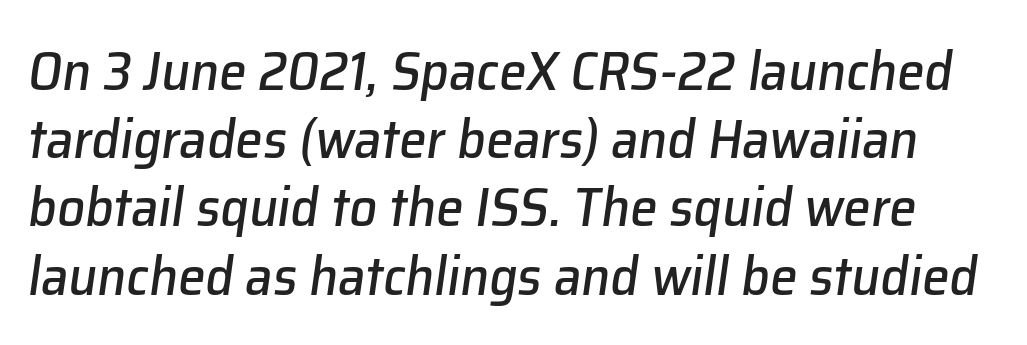
{"italic": "yes", "lean": "right", "slant_degrees": 8, "width": "normal", "stroke_contrast": "low", "x_height": "medium", "monospaced": "no", "underline": "no", "line_spacing_ratio": 1.24, "letter_spacing": "normal", "letter_spacing_em": 0.0, "glyph_px": 55}
